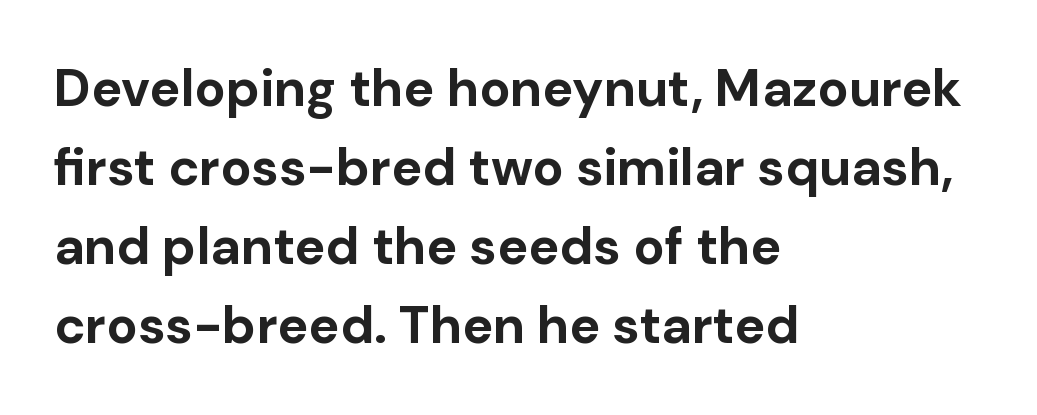
Spacing verdict: proportional, widths tailored to each character. Heavy-handed strokes throughout: this text is bold. Serif or sans? Sans — the stroke terminals are bare. Honestly, the letter spacing is just normal — you wouldn't notice it.
